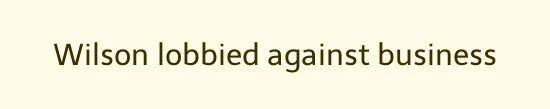
Nope, not italic — everything's standing straight. No letter is thick-stroked: the sample isn't bold. Plain, unruled lines of type. I'd call this a sans setting — the letters go barefoot. Here the designer chose a conventional face with non-uniform glyph widths. The tracking reads as untouched default to a designer's eye.
